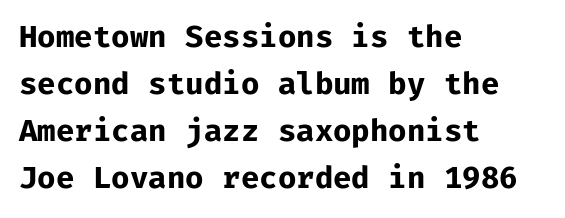
This sample has the even, mechanical cadence of fixed-width lettering. What stands out about the letter spacing? Nothing — it is the standard amount. Unlike a traditional serif, this face leaves its strokes unadorned. The specimen reads as upright at a glance. Honestly, the row spacing looks completely unremarkable.
